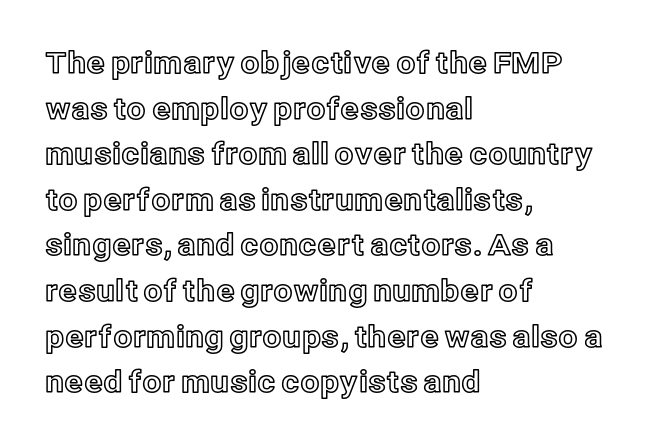
The image shows 30 px text type, upright; set left-aligned, normal line spacing (1.52x), normal letter spacing, not underlined; a medium x-height.
